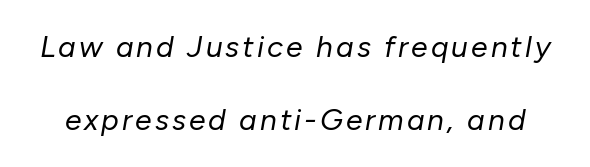
Q: Is the text bold? A: No.
Q: Is the text italic (slanted)? A: Yes, it leans right by about 10 degrees.
Q: Is the text underlined? A: No.
Q: Is the spacing between lines tight, normal or loose? A: Loose.
Q: Width (condensed, normal, or wide)? A: Normal.
Q: Stroke contrast? A: Low.
Q: x-height? A: Medium.
Q: Monospaced? A: No.
